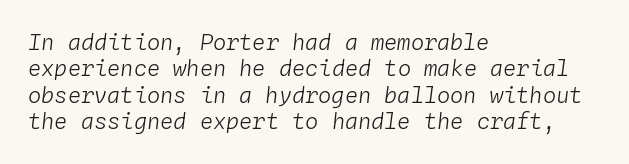
{"italic": "yes", "lean": "right", "slant_degrees": 4, "bold": "no", "underline": "no", "align": "left", "line_spacing_ratio": 1.2, "letter_spacing": "normal", "letter_spacing_em": 0.0, "glyph_px": 22}
